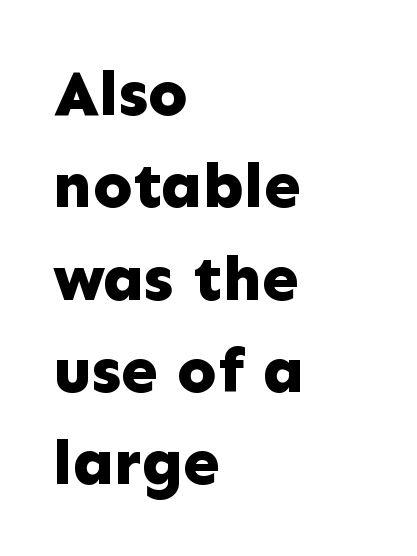
{"serif": "no", "italic": "no", "bold": "yes", "weight": "bold", "width": "normal", "stroke_contrast": "low", "x_height": "medium", "monospaced": "no", "underline": "no", "align": "left", "line_spacing": "normal", "line_spacing_ratio": 1.42, "letter_spacing": "normal", "letter_spacing_em": 0.0, "glyph_px": 65}
